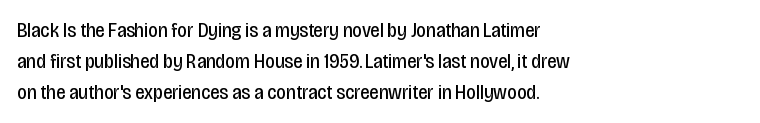
Q: Is the text bold? A: No.
Q: Is the text italic (slanted)? A: No, it is upright.
Q: Is the text underlined? A: No.
Q: How is the paragraph aligned? A: Left-aligned.
Q: Is the spacing between letters normal or unusually wide? A: Normal.
Q: Is the spacing between lines tight, normal or loose? A: Normal.
